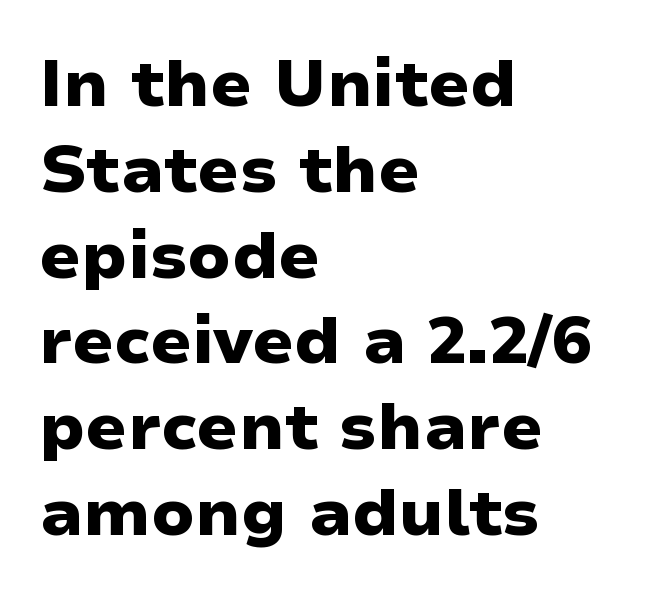
The image shows 66 px heavy, wide sans-serif type, upright; set left-aligned, normal line spacing (1.3x), normal letter spacing, not underlined; low stroke contrast and a medium x-height.
